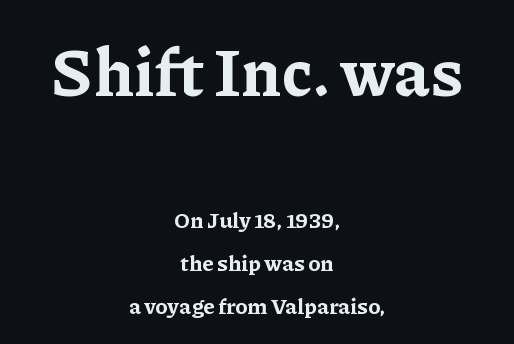
The image shows 66 px bold serif type, upright; set centered, loose line spacing (1.95x), normal letter spacing, not underlined; the first (top) block is 3.0x larger; low stroke contrast and a medium x-height.
